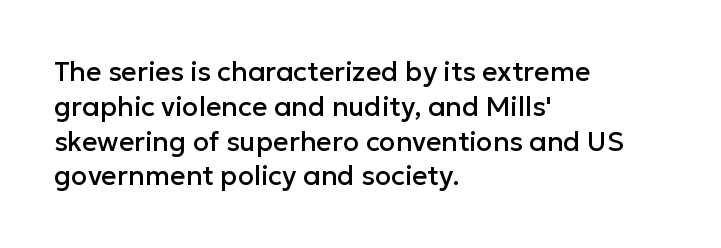
The image shows 27 px text type, upright; set left-aligned, normal line spacing (1.29x), normal letter spacing, not underlined.
